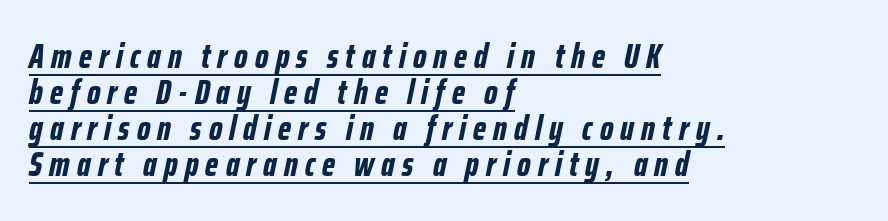
Spacing between characters has been opened up far beyond the box default. A dark, heavy texture on the line: the type is bold. The letters are slanted; this is an italic face. Is there much room between lines? No — they nearly touch. Compared with a centered layout, this one pins lines to the left instead.
